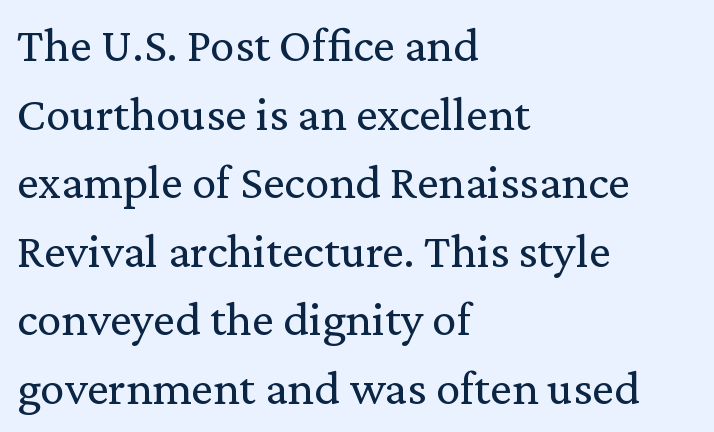
This rendering uses left alignment, leaving the right contour irregular. These lines keep a tight, regular rhythm from letter to letter. Compared with typical paragraphs, the rows here are spaced about the same. Unmarked baselines from the first word to the last. Here the designer chose a conventional face with non-uniform glyph widths. A typesetter would label this face a serif.
